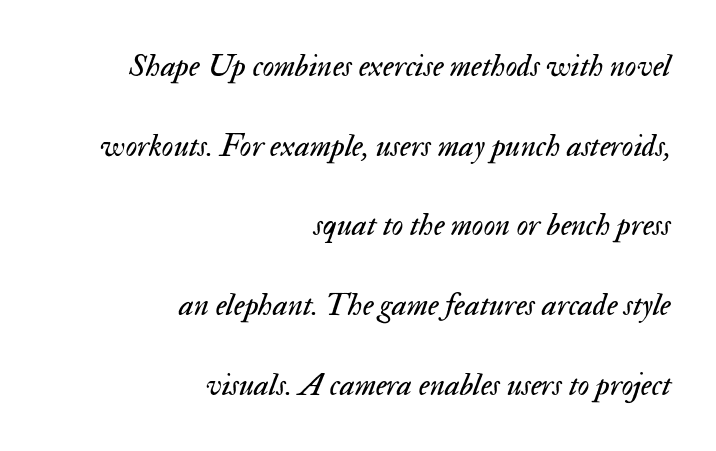
You could fit nearly another row in the gap between these rows. A typesetter would mark this as italic. The horizontal fit of the characters is conventional and even. Anything drawn beneath the words? Only blank space. Nothing heavy about these letters — not bold at all.
